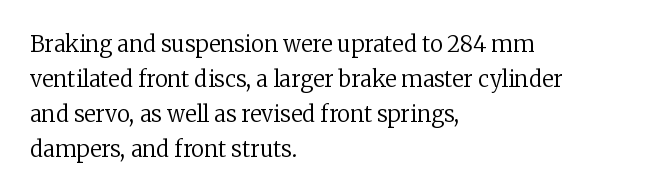
Q: Is the text bold? A: No.
Q: Is the text italic (slanted)? A: No, it is upright.
Q: Is the text underlined? A: No.
Q: How is the paragraph aligned? A: Left-aligned.
Q: Is the spacing between letters normal or unusually wide? A: Normal.
Q: Is the spacing between lines tight, normal or loose? A: Normal.
